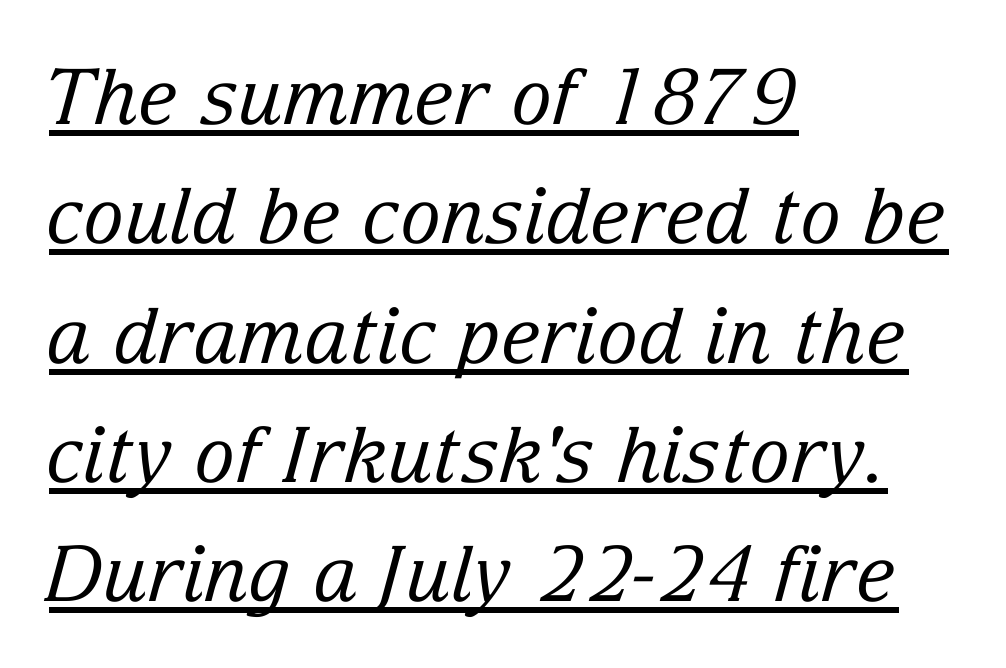
Q: Is the text bold? A: No.
Q: Is the text italic (slanted)? A: Yes, it leans right by about 15 degrees.
Q: Is the typeface a serif or a sans-serif typeface? A: Serif.
Q: Is the text underlined? A: Yes.
Q: How is the paragraph aligned? A: Left-aligned.
Q: Is the spacing between letters normal or unusually wide? A: Normal.
Q: Is the spacing between lines tight, normal or loose? A: Normal.
Q: Width (condensed, normal, or wide)? A: Normal.
Q: Stroke contrast? A: Low.
Q: x-height? A: Medium.
Q: Monospaced? A: No.
